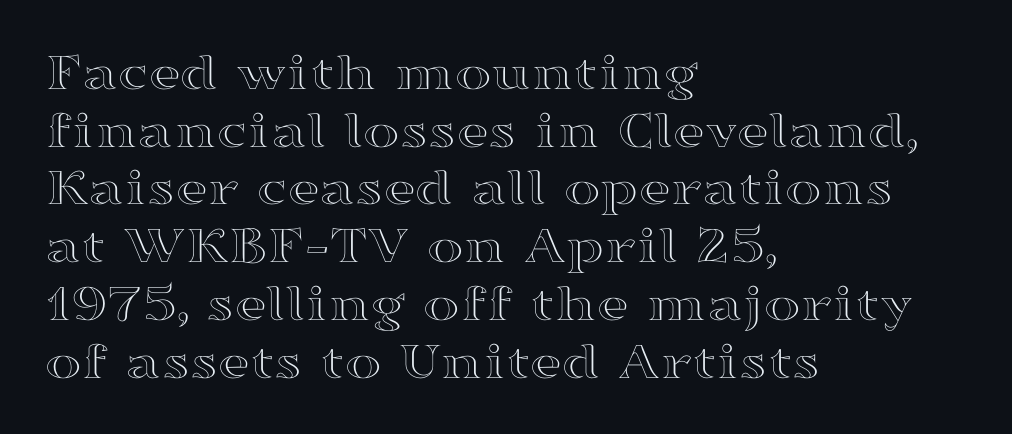
{"italic": "no", "width": "wide", "x_height": "medium", "monospaced": "no", "underline": "no", "align": "left", "line_spacing": "tight", "line_spacing_ratio": 1.05, "letter_spacing": "normal", "letter_spacing_em": 0.0, "glyph_px": 55}
